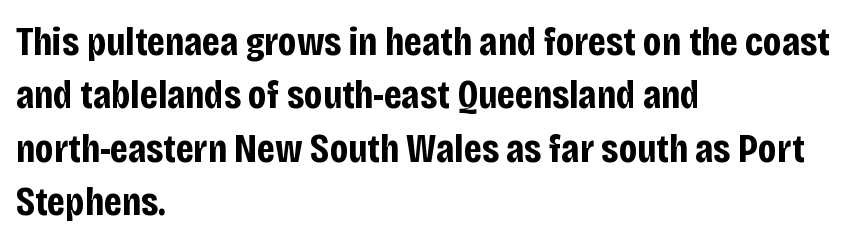
The image shows 41 px bold, condensed sans-serif type, upright; set left-aligned, normal line spacing (1.3x), normal letter spacing, not underlined; low stroke contrast and a large x-height.
